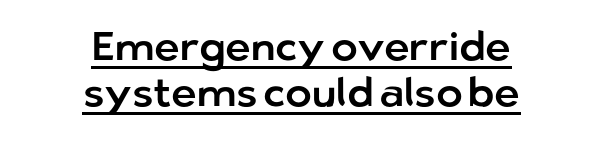
The image shows 40 px sans-serif type, upright; set centered, tight line spacing (1.14x), normal letter spacing, underlined; low stroke contrast and a medium x-height.
